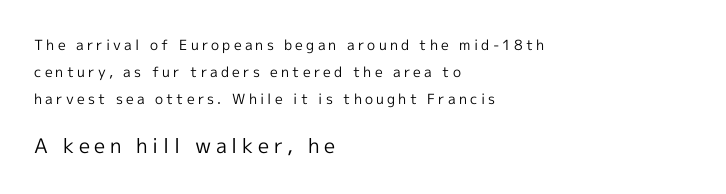
Q: Is the text bold? A: No.
Q: Is the text italic (slanted)? A: No, it is upright.
Q: Is the text underlined? A: No.
Q: How is the paragraph aligned? A: Left-aligned.
Q: Is the spacing between letters normal or unusually wide? A: Unusually wide.
Q: Is the spacing between lines tight, normal or loose? A: Loose.
Q: Which block of text is set in a larger size, the first (top) or the second (bottom)? A: The second (bottom) one.
